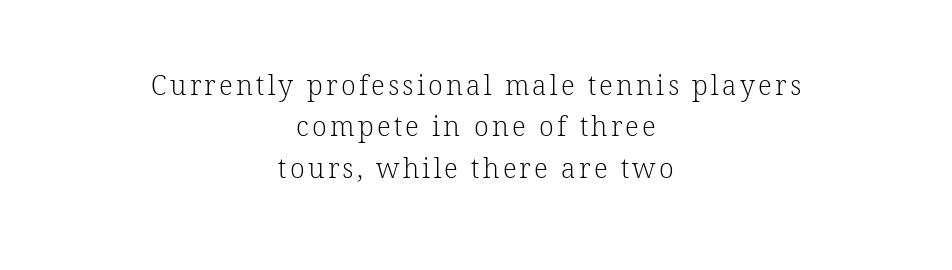
This block has exactly the height ordinary leading produces. This is roman type, the default non-slanted kind. The whitespace from short lines is split evenly between both sides. Compared with a typical body face, this is equally light or lighter still.
